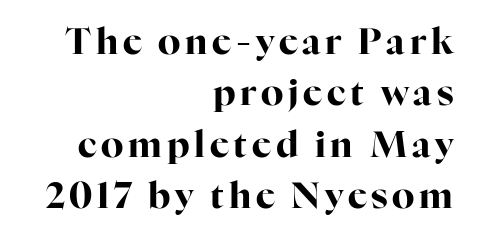
Little horizontal feet cap the strokes, marking this as serif type. The specimen omits any rule beneath the text block's lines. The passage shown is typed in a proportional face where columns would drift. The lines in this sample share a right terminus and differ only in where they begin. The leading is moderate, giving the passage an even texture. The specimen reads as upright at a glance.
